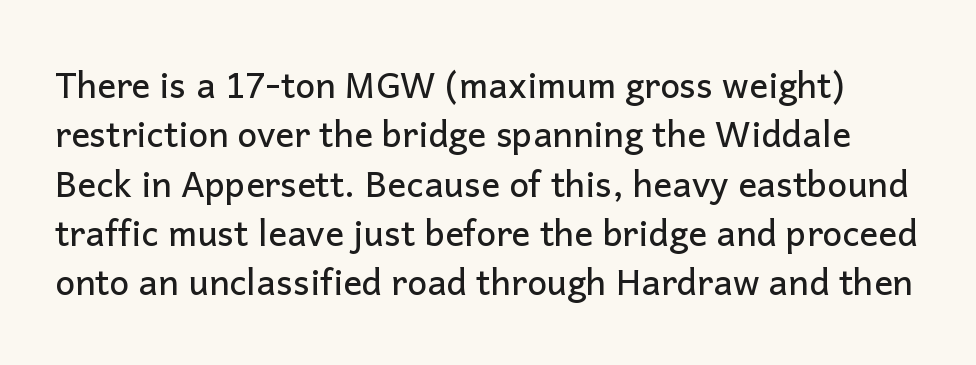
Q: Is the text italic (slanted)? A: No, it is upright.
Q: Is the typeface a serif or a sans-serif typeface? A: Sans-serif.
Q: Is the text underlined? A: No.
Q: Is the spacing between letters normal or unusually wide? A: Normal.
Q: Is the spacing between lines tight, normal or loose? A: Normal.
Q: Width (condensed, normal, or wide)? A: Normal.
Q: Stroke contrast? A: Low.
Q: x-height? A: Medium.
Q: Monospaced? A: No.
